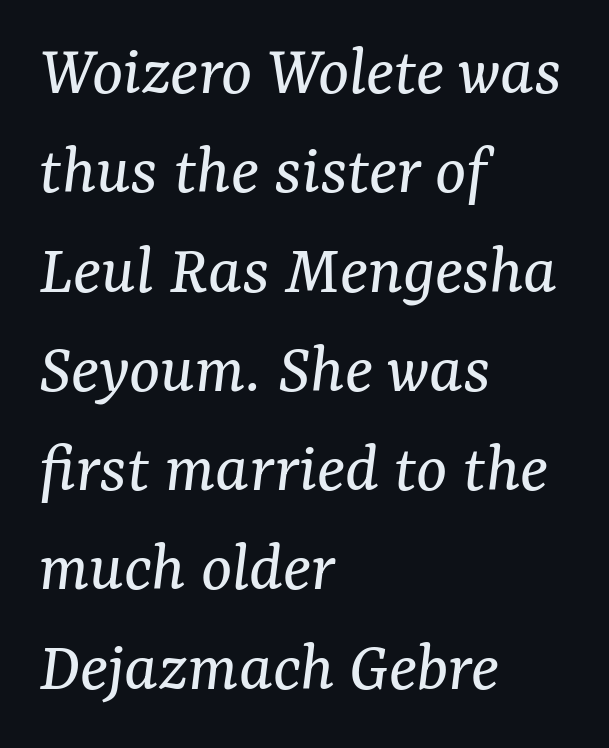
{"serif": "yes", "italic": "yes", "lean": "right", "slant_degrees": 7, "bold": "no", "weight": "regular", "width": "normal", "stroke_contrast": "medium", "x_height": "medium", "monospaced": "no", "underline": "no", "align": "left", "line_spacing": "normal", "line_spacing_ratio": 1.36, "letter_spacing": "normal", "letter_spacing_em": 0.0, "glyph_px": 73}
